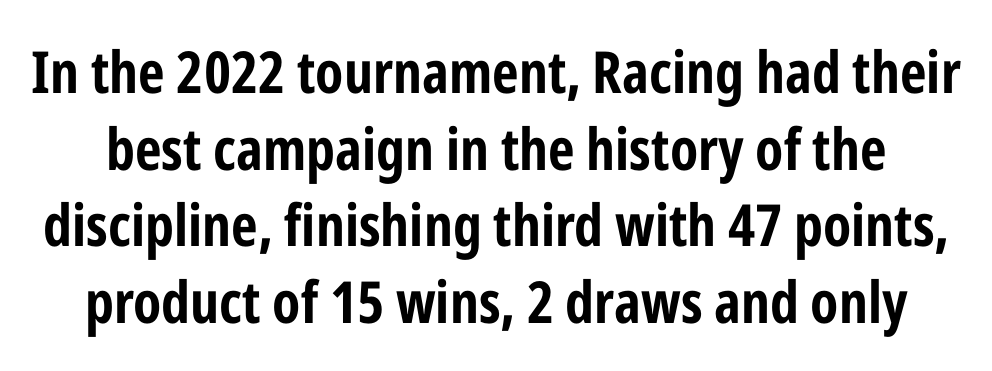
The typeface chosen for these lines omits serifs. The leading is moderate, giving the passage an even texture. A typesetter would mark this as roman, not italic. Character widths vary here, with narrow letters taking less room than wide ones. The gap between lines stays unmarked. On the weight axis this lands at bold, roughly 700.
